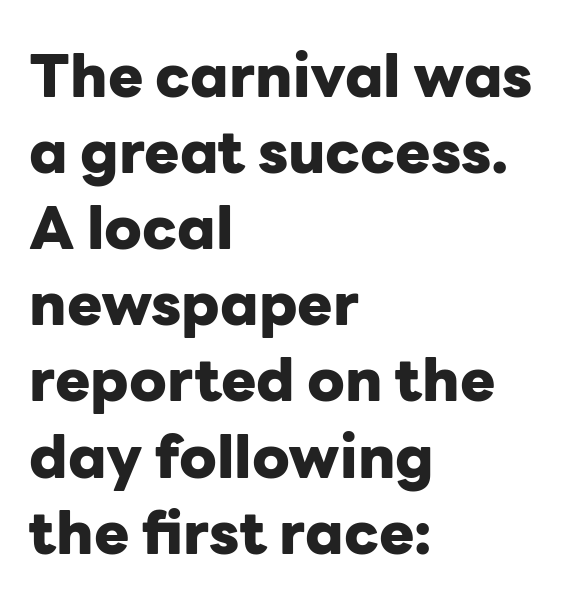
{"serif": "no", "italic": "no", "bold": "yes", "weight": "heavy", "width": "normal", "stroke_contrast": "low", "x_height": "medium", "monospaced": "no", "underline": "no", "align": "left", "line_spacing": "normal", "line_spacing_ratio": 1.29, "letter_spacing": "normal", "letter_spacing_em": 0.0, "glyph_px": 59}
